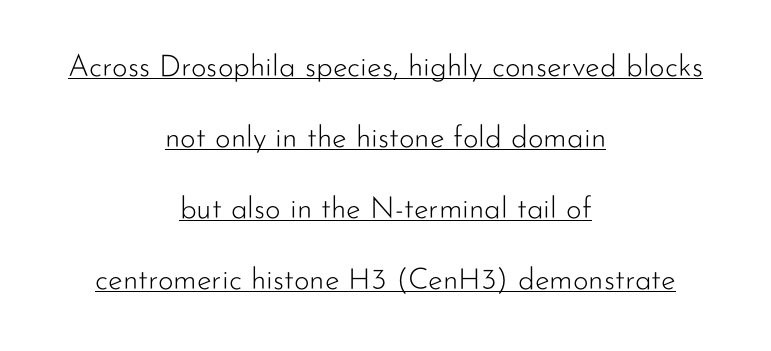
{"serif": "no", "italic": "no", "bold": "no", "weight": "light", "width": "normal", "stroke_contrast": "low", "x_height": "small", "monospaced": "no", "underline": "yes", "align": "center", "line_spacing": "loose", "line_spacing_ratio": 2.37, "letter_spacing": "normal", "letter_spacing_em": 0.0, "glyph_px": 30}
